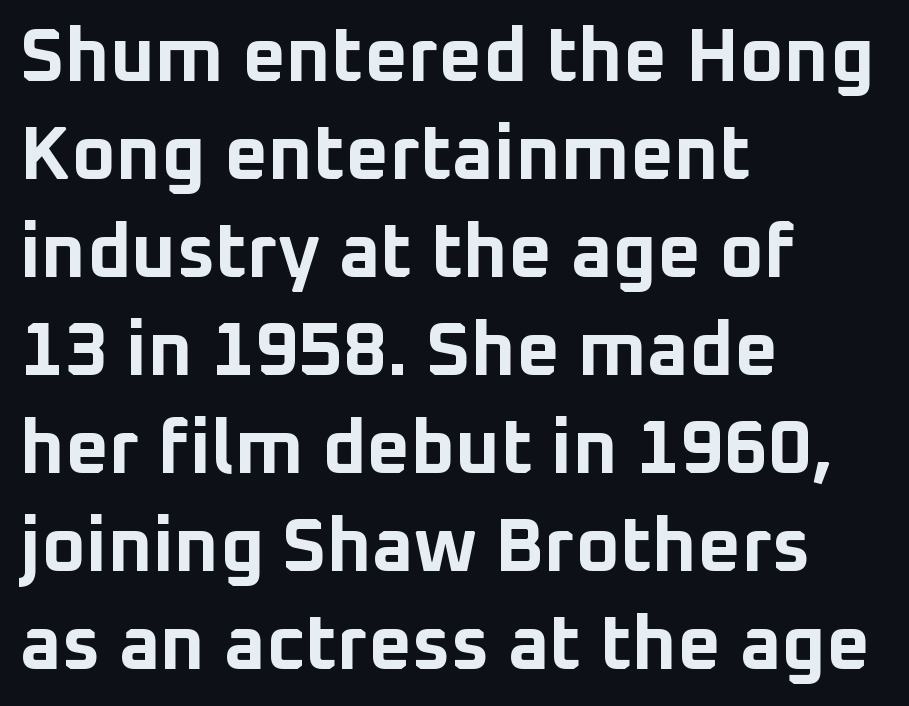
{"serif": "no", "italic": "no", "bold": "yes", "weight": "bold", "width": "normal", "stroke_contrast": "low", "x_height": "medium", "monospaced": "no", "underline": "no", "align": "left", "line_spacing": "normal", "line_spacing_ratio": 1.29, "letter_spacing": "normal", "letter_spacing_em": 0.0, "glyph_px": 76}
